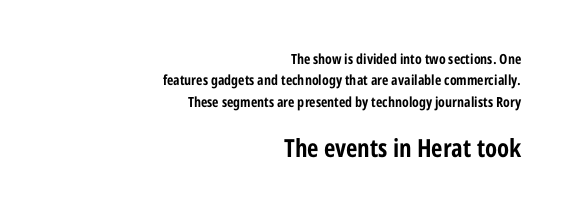
The image shows 25 px bold type, upright; set right-aligned, normal line spacing (1.53x), normal letter spacing, not underlined; the second (bottom) block is 1.79x larger.
